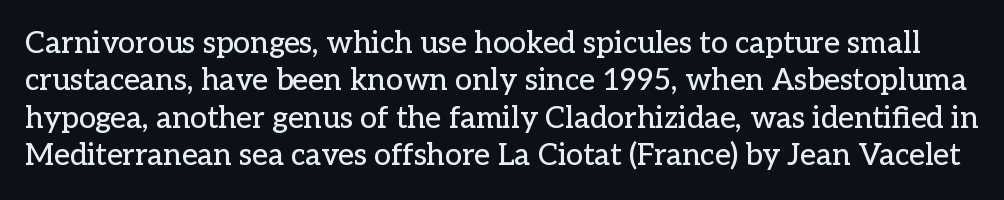
Q: Is the text italic (slanted)? A: No, it is upright.
Q: Is the typeface a serif or a sans-serif typeface? A: Serif.
Q: Is the text underlined? A: No.
Q: Is the spacing between letters normal or unusually wide? A: Normal.
Q: Is the spacing between lines tight, normal or loose? A: Normal.
Q: Width (condensed, normal, or wide)? A: Normal.
Q: Stroke contrast? A: Low.
Q: x-height? A: Medium.
Q: Monospaced? A: No.
